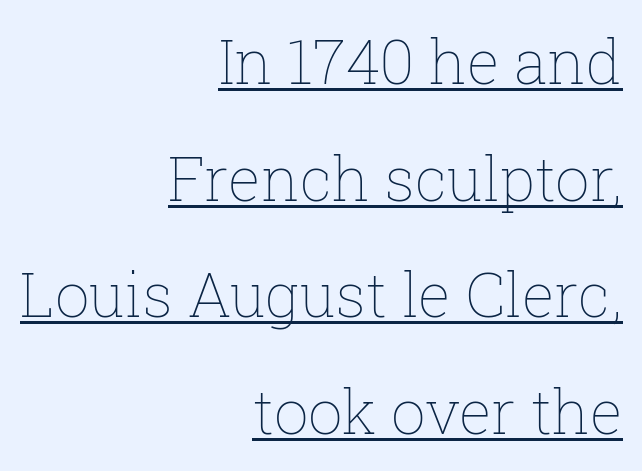
The image shows 61 px thin type, upright; set right-aligned, loose line spacing (1.91x), normal letter spacing, underlined; low stroke contrast and a medium x-height.
